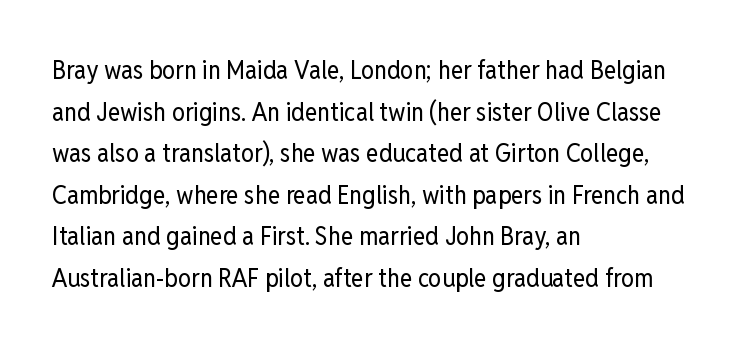
Rule under the text: the space is simply empty. One-word summary of the alignment: left. Stroke thickness stays within the range of a standard reading face or lighter. Rows of type keep a routine distance in the vertical direction. Ascenders rise straight up at ninety degrees. The tracking reads as untouched default to a designer's eye.
